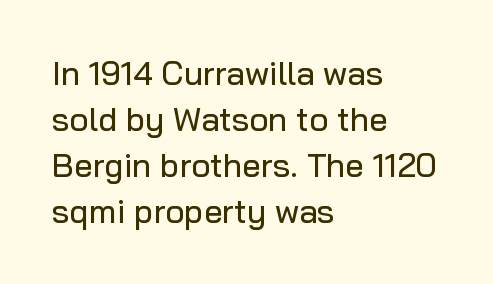
{"serif": "no", "italic": "no", "width": "normal", "stroke_contrast": "low", "x_height": "medium", "monospaced": "no", "underline": "no", "align": "left", "line_spacing": "normal", "line_spacing_ratio": 1.39, "letter_spacing": "normal", "letter_spacing_em": 0.0, "glyph_px": 33}
